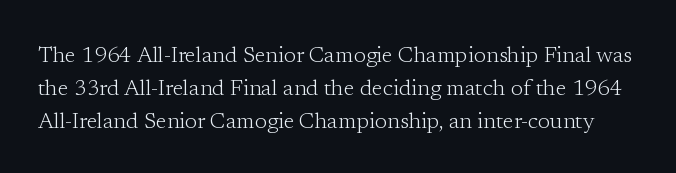
Q: Is the text bold? A: No.
Q: Is the text italic (slanted)? A: No, it is upright.
Q: Is the text underlined? A: No.
Q: Is the spacing between letters normal or unusually wide? A: Normal.
Q: Is the spacing between lines tight, normal or loose? A: Normal.
